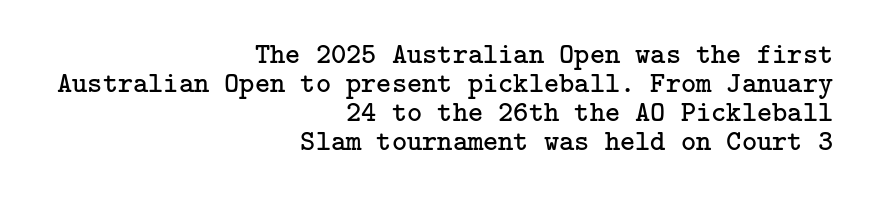
Q: Is the text bold? A: No.
Q: Is the text italic (slanted)? A: No, it is upright.
Q: Is the typeface a serif or a sans-serif typeface? A: Serif.
Q: Is the text underlined? A: No.
Q: How is the paragraph aligned? A: Right-aligned.
Q: Is the spacing between letters normal or unusually wide? A: Normal.
Q: Is the spacing between lines tight, normal or loose? A: Tight.
Q: Width (condensed, normal, or wide)? A: Normal.
Q: Stroke contrast? A: Low.
Q: x-height? A: Medium.
